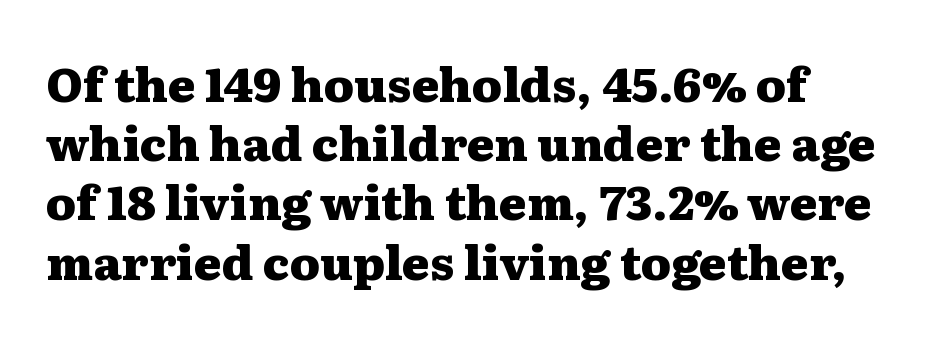
The image shows 47 px heavy, wide serif type, upright; set normal line spacing (1.26x), normal letter spacing, not underlined; medium stroke contrast and a medium x-height.
